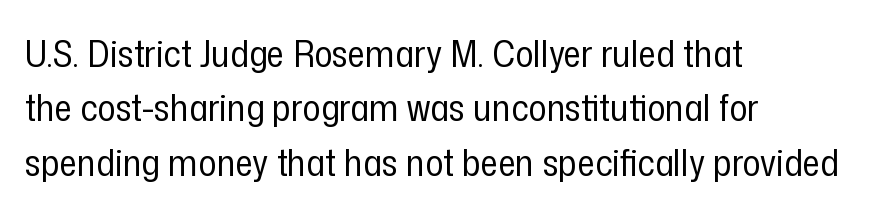
{"serif": "no", "italic": "no", "bold": "no", "weight": "regular", "width": "condensed", "stroke_contrast": "low", "x_height": "medium", "monospaced": "no", "underline": "no", "align": "left", "line_spacing": "normal", "line_spacing_ratio": 1.43, "letter_spacing": "normal", "letter_spacing_em": 0.0, "glyph_px": 38}
